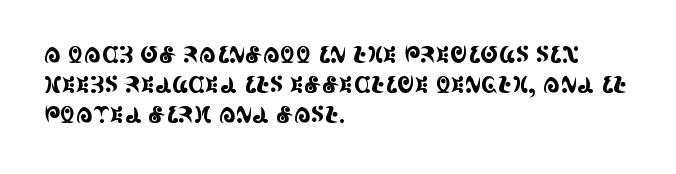
The image shows 22 px text type, upright; set left-aligned, normal line spacing (1.37x), normal letter spacing, not underlined.
